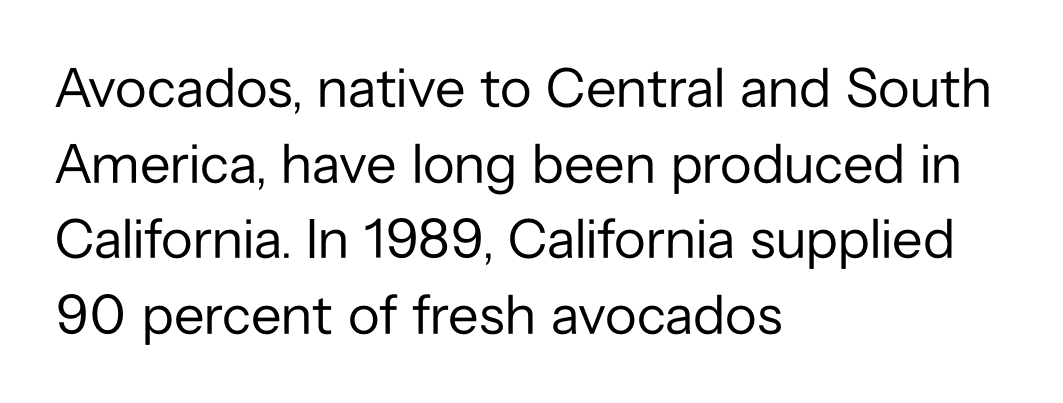
Characters remain perfectly vertical along every line. Look at the tracking — it's just the regular setting, nothing added. Is the type heavy? It reads as light-to-regular instead. Looks like regular typesetting: each glyph gets only the width it needs. The zone under the glyphs is completely vacant.
